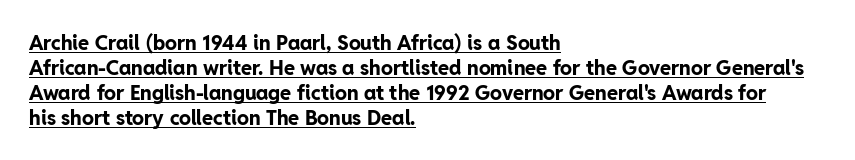
{"italic": "no", "bold": "yes", "underline": "yes", "align": "left", "line_spacing": "normal", "line_spacing_ratio": 1.25, "letter_spacing": "normal", "letter_spacing_em": 0.0, "glyph_px": 20}
